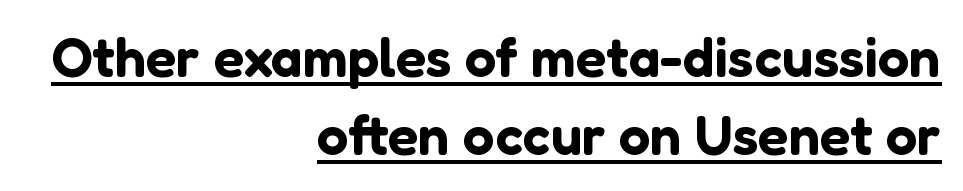
The glyphs in this specimen are sans serif. The space between consecutive lines is moderate. You could call the tracking neutral — neither tight nor loose. When letters stand straight like this, we call the style roman or upright. Looks like regular typesetting: each glyph gets only the width it needs.
